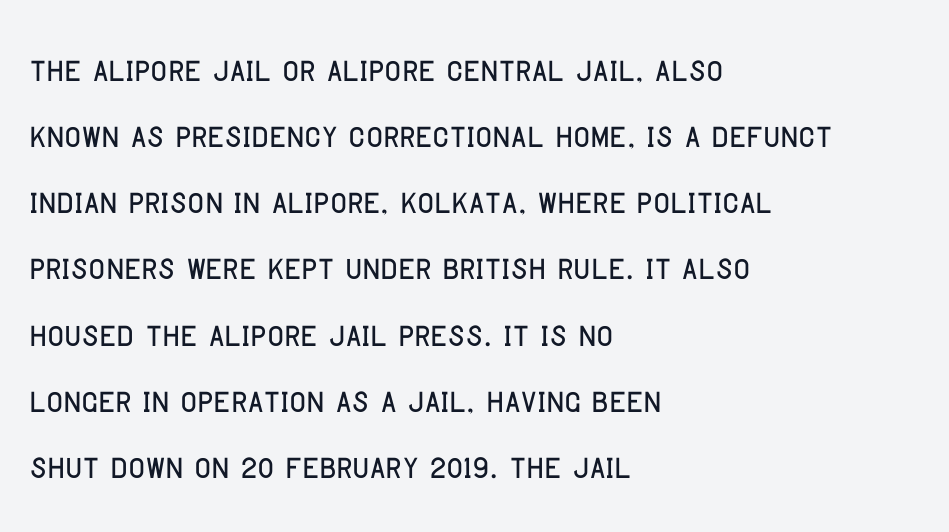
The image shows 45 px condensed sans-serif type, upright; set left-aligned, normal line spacing (1.47x), normal letter spacing, not underlined; low stroke contrast and a large x-height.
